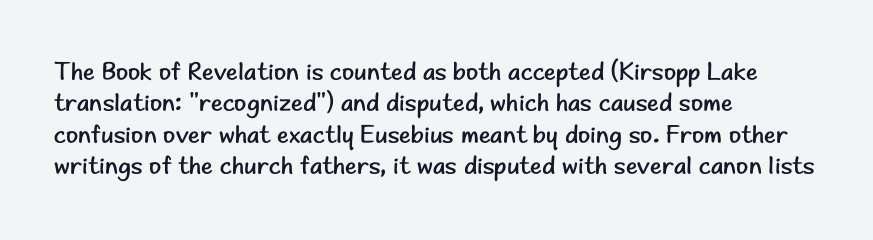
Q: Is the text bold? A: No.
Q: Is the text italic (slanted)? A: No, it is upright.
Q: Is the text underlined? A: No.
Q: How is the paragraph aligned? A: Left-aligned.
Q: Is the spacing between letters normal or unusually wide? A: Normal.
Q: Is the spacing between lines tight, normal or loose? A: Normal.
